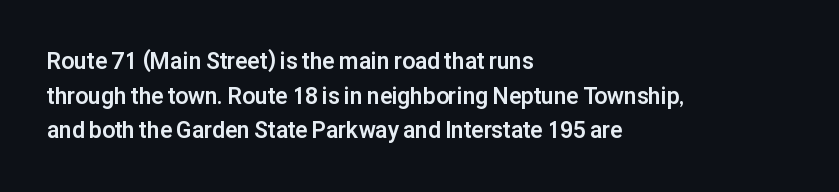
Q: Is the text bold? A: Yes.
Q: Is the text italic (slanted)? A: No, it is upright.
Q: Is the text underlined? A: No.
Q: How is the paragraph aligned? A: Left-aligned.
Q: Is the spacing between letters normal or unusually wide? A: Normal.
Q: Is the spacing between lines tight, normal or loose? A: Normal.
